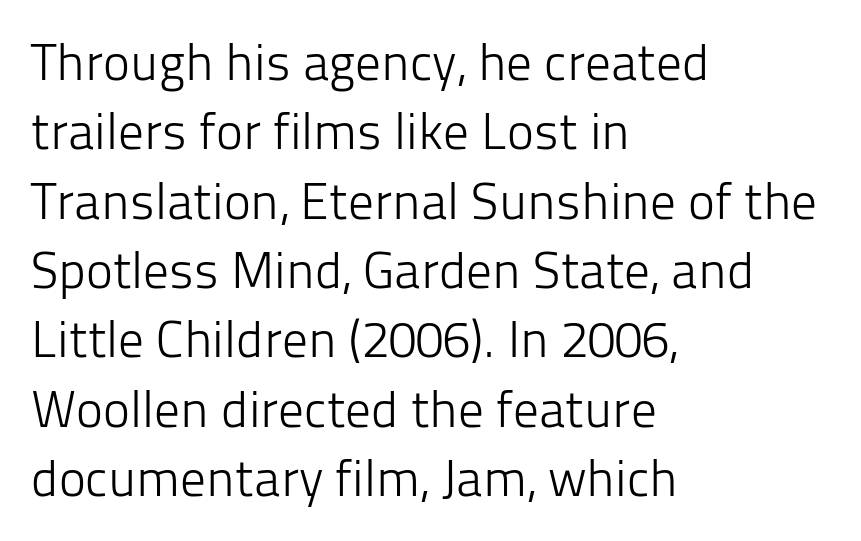
The setting favours the left margin, as ordinary paragraphs usually do. Here the designer chose a conventional face with non-uniform glyph widths. Anything drawn beneath the words? Only blank space. The typeface has the unassuming heft of standard copy or less.
